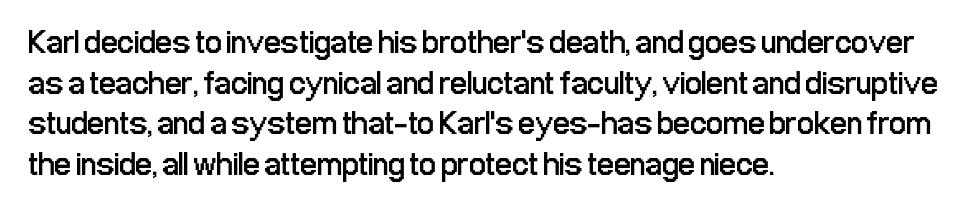
Q: Is the text bold? A: No.
Q: Is the text italic (slanted)? A: No, it is upright.
Q: Is the typeface a serif or a sans-serif typeface? A: Sans-serif.
Q: Is the text underlined? A: No.
Q: How is the paragraph aligned? A: Left-aligned.
Q: Is the spacing between letters normal or unusually wide? A: Normal.
Q: Width (condensed, normal, or wide)? A: Condensed.
Q: Stroke contrast? A: Low.
Q: x-height? A: Medium.
Q: Monospaced? A: No.
